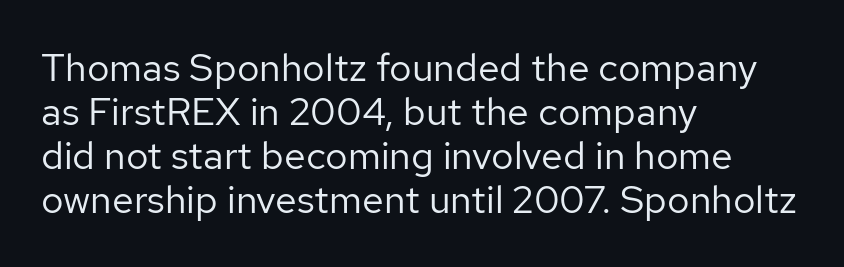
{"serif": "no", "italic": "no", "bold": "no", "weight": "regular", "width": "normal", "stroke_contrast": "low", "x_height": "medium", "monospaced": "no", "underline": "no", "align": "left", "line_spacing": "tight", "line_spacing_ratio": 1.13, "letter_spacing": "normal", "letter_spacing_em": 0.0, "glyph_px": 39}
